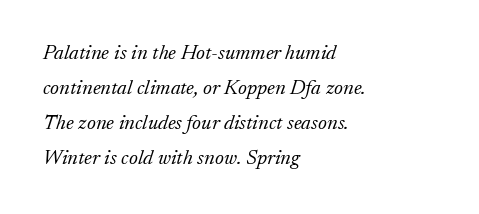
{"italic": "yes", "lean": "right", "slant_degrees": 17, "bold": "no", "underline": "no", "align": "left", "line_spacing": "normal", "line_spacing_ratio": 1.67, "letter_spacing": "normal", "letter_spacing_em": 0.0, "glyph_px": 21}
